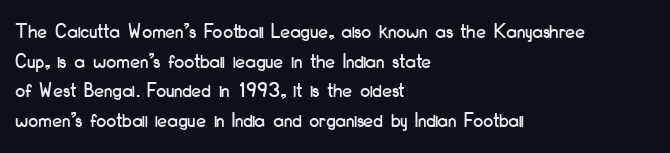
Q: Is the text italic (slanted)? A: No, it is upright.
Q: Is the text underlined? A: No.
Q: How is the paragraph aligned? A: Left-aligned.
Q: Is the spacing between letters normal or unusually wide? A: Normal.
Q: Is the spacing between lines tight, normal or loose? A: Normal.
